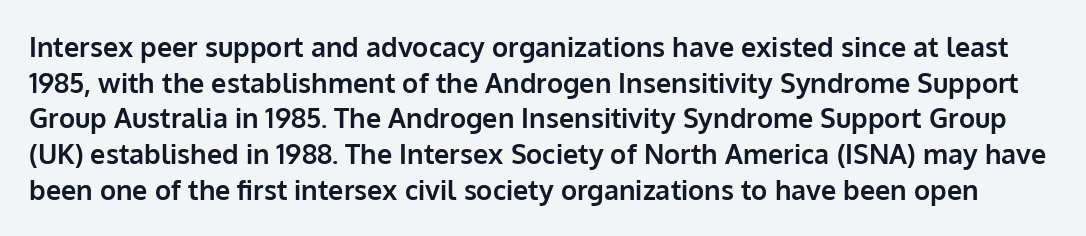
The horizontal fit of the characters is conventional and even. A clean baseline with only descenders dipping below it. This sample uses an upright cut, with every glyph sitting square on the baseline. Set as a true bold cut, around the 700 mark. Regular leading.
